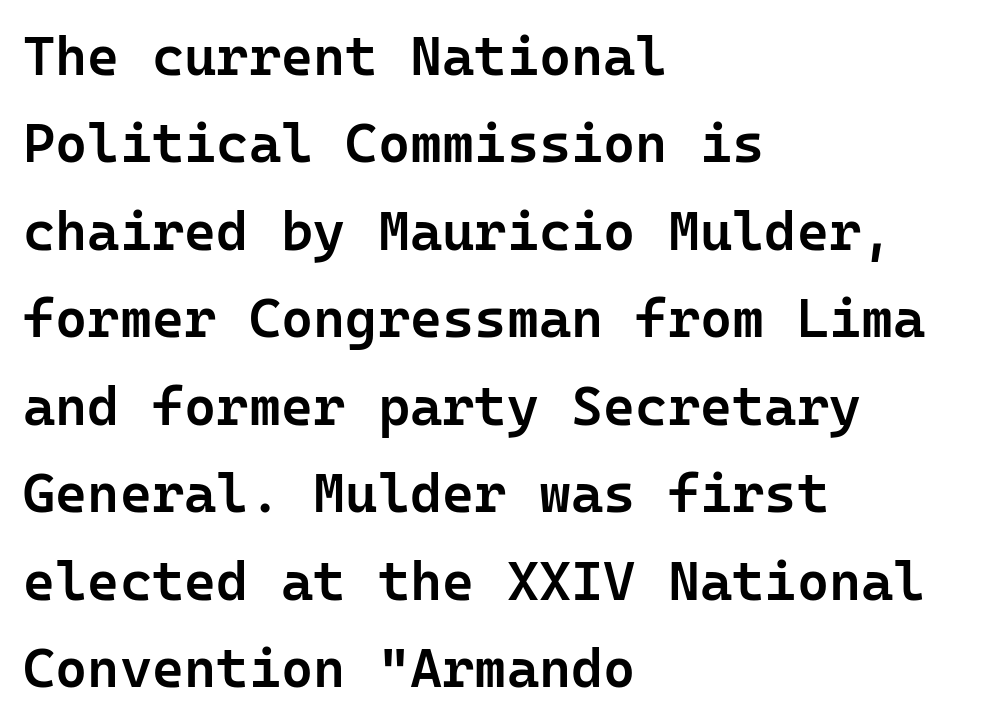
Q: Is the text bold? A: Semi-bold.
Q: Is the text italic (slanted)? A: No, it is upright.
Q: Is the typeface a serif or a sans-serif typeface? A: Sans-serif.
Q: Is the text underlined? A: No.
Q: How is the paragraph aligned? A: Left-aligned.
Q: Is the spacing between letters normal or unusually wide? A: Normal.
Q: Is the spacing between lines tight, normal or loose? A: Normal.
Q: Width (condensed, normal, or wide)? A: Normal.
Q: Stroke contrast? A: Low.
Q: x-height? A: Medium.
Q: Monospaced? A: Yes.
